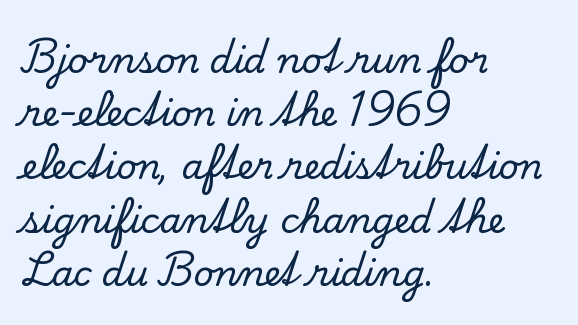
A typesetter would call this leading conventional body-copy spacing. Unlike a clean sans, this face finishes its strokes with serifs. Between one letter and the next there's only the usual sliver of space. These lines are rendered in a variable-pitch font.
